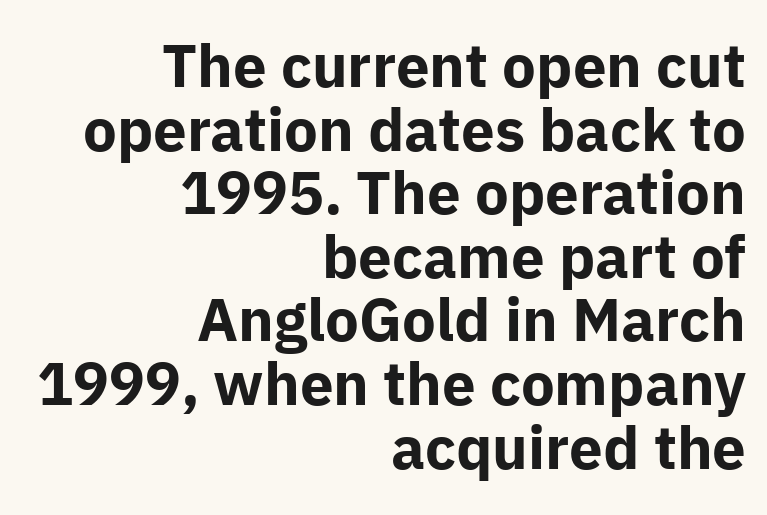
Just letters on the line, the space beneath them empty. Tall strokes in this sample are plumb rather than angled. The lines are packed closely together with very little leading. The ragged edge is on the left, which tells us the setting is flush right. The characters look thick and weighty, a clear bold.
